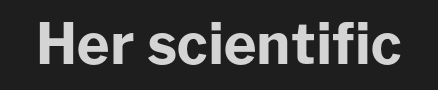
These lines carry a lot of weight — the face is fully bold. Plain, unruled lines of type. Spacing between characters is what you'd get straight out of the box. Style check: upright. These lines are rendered in a variable-pitch font. The typeface chosen for these lines omits serifs.
